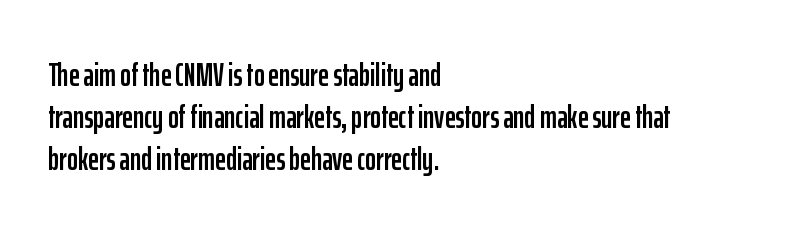
Italic? Not at all — the glyphs are vertical. A clean baseline with only descenders dipping below it. Nobody touched the tracking dial on this one. The passage shown is typed in a proportional face where columns would drift. The rendering anchors every line to the left-hand side.
